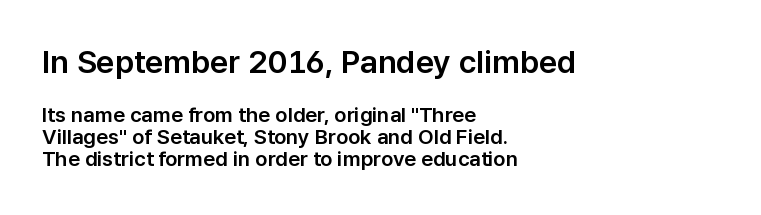
{"serif": "no", "italic": "no", "width": "normal", "stroke_contrast": "low", "x_height": "medium", "monospaced": "no", "underline": "no", "align": "left", "line_spacing": "tight", "line_spacing_ratio": 1.06, "letter_spacing": "normal", "letter_spacing_em": 0.0, "larger_block": "first", "size_ratio": 1.52, "glyph_px": 32}
